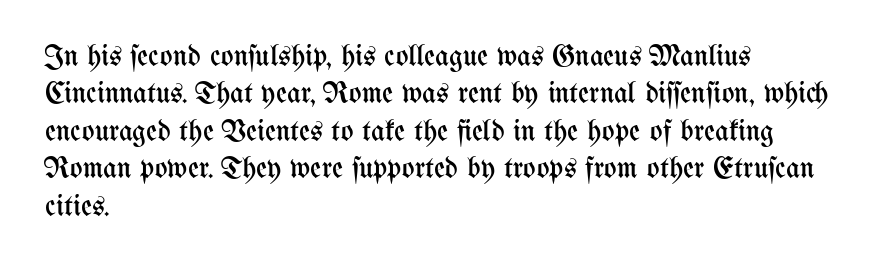
The image shows 30 px regular-weight, condensed type, upright; set left-aligned, normal line spacing (1.25x), normal letter spacing, not underlined; medium stroke contrast and a medium x-height.
